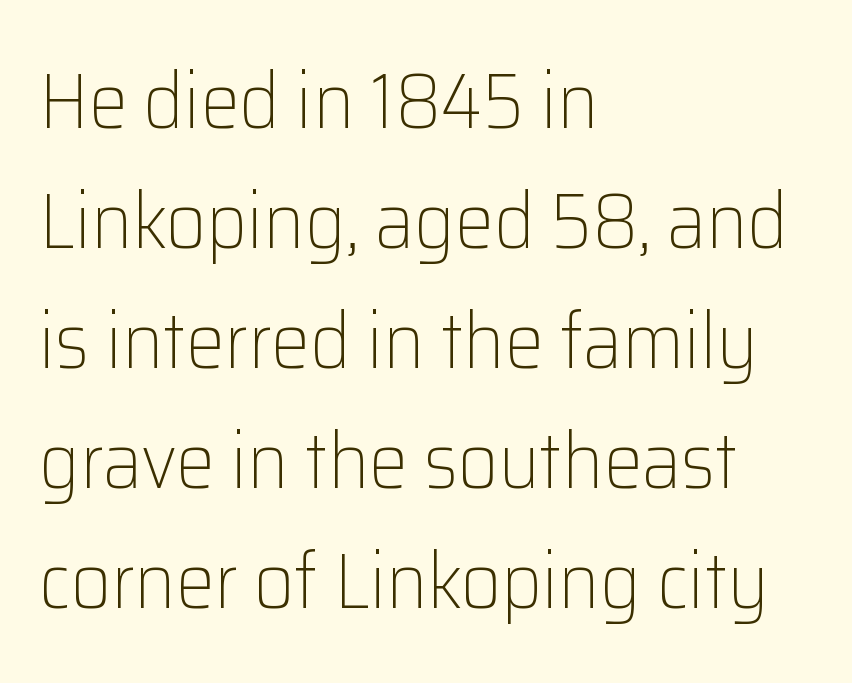
Layout note: lines flush left. Style check: upright. Each word holds together tightly as a unit, with standard inter-letter gaps. Baseline-to-baseline distance is the conventional proportion of letter height. A light-to-regular cut is what we see here.
